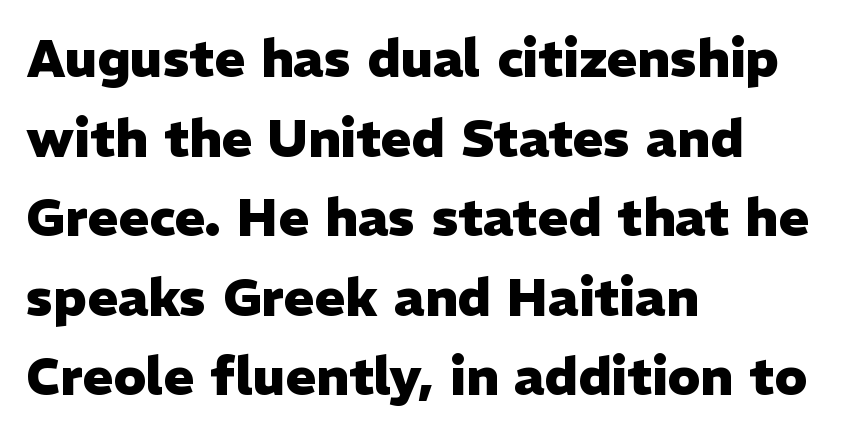
Where is the straight margin? On the left. These lines are rendered in a variable-pitch font. How would I describe the line gaps? Plain and ordinary. Quick note: not italic, upright. The letters are bold, with thick, heavy strokes. Type without underlining.
